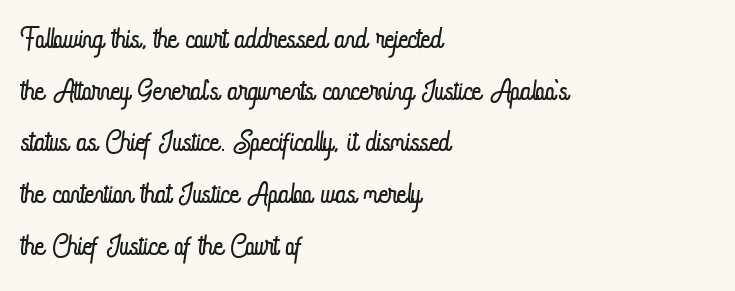
{"bold": "no", "weight": "light", "width": "condensed", "stroke_contrast": "low", "x_height": "small", "monospaced": "no", "underline": "no", "align": "left", "line_spacing": "normal", "line_spacing_ratio": 1.26, "letter_spacing": "normal", "letter_spacing_em": 0.0, "glyph_px": 41}
